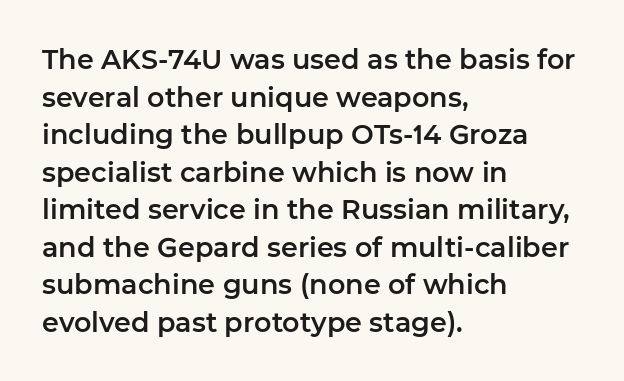
{"italic": "no", "underline": "no", "align": "left", "line_spacing": "normal", "line_spacing_ratio": 1.39, "letter_spacing": "normal", "letter_spacing_em": 0.0, "glyph_px": 27}
